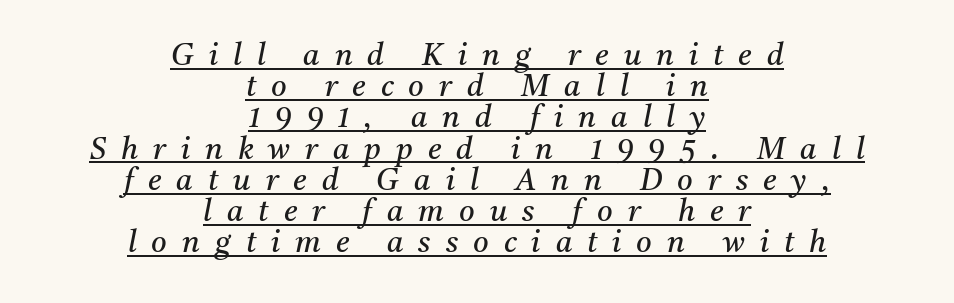
Check where the strokes stop: tiny serifs finish them off. The font sits on the lighter half of the weight spectrum, regular included. You could not count columns in this text — the font is proportionally spaced. These lines huddle together more closely than default settings would place them. The line texture is sparse and dotted thanks to wide tracking. An italicized treatment has been applied to the whole sample.
